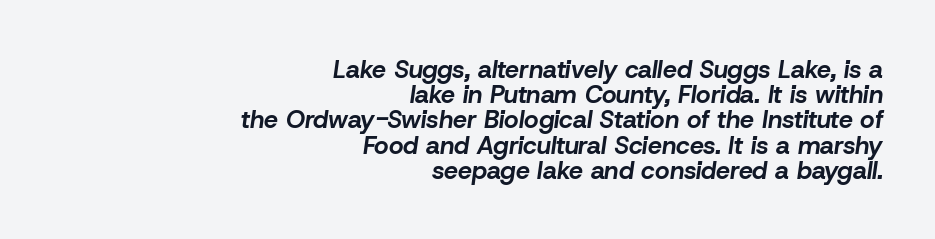
Q: Is the text bold? A: Yes.
Q: Is the text italic (slanted)? A: Yes, it leans right by about 8 degrees.
Q: Is the text underlined? A: No.
Q: How is the paragraph aligned? A: Right-aligned.
Q: Is the spacing between letters normal or unusually wide? A: Normal.
Q: Is the spacing between lines tight, normal or loose? A: Tight.
